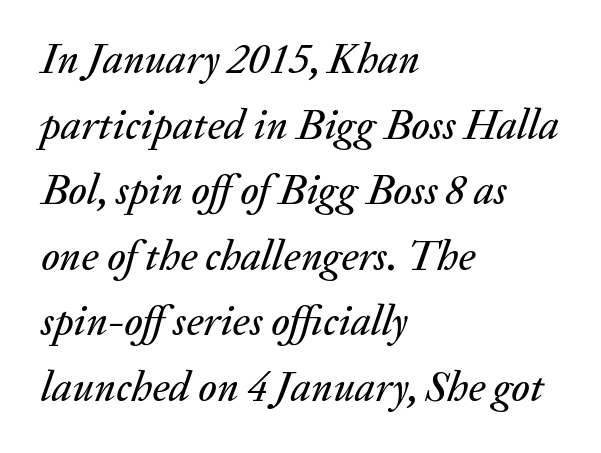
The image shows 42 px text type, italic (leaning right); set left-aligned, normal line spacing (1.56x), normal letter spacing, not underlined; medium stroke contrast and a medium x-height.
